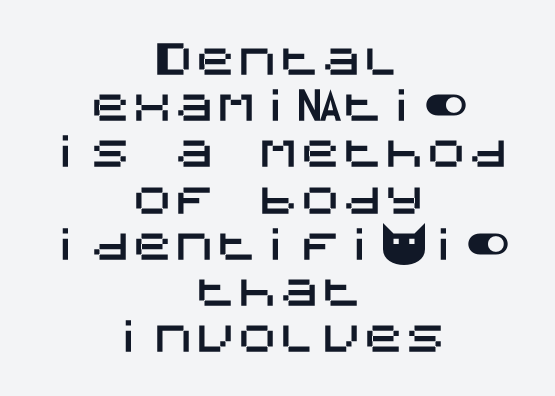
Q: Is the text italic (slanted)? A: No, it is upright.
Q: Is the typeface a serif or a sans-serif typeface? A: Sans-serif.
Q: Is the text underlined? A: No.
Q: How is the paragraph aligned? A: Centered.
Q: Is the spacing between letters normal or unusually wide? A: Normal.
Q: Is the spacing between lines tight, normal or loose? A: Tight.
Q: Width (condensed, normal, or wide)? A: Normal.
Q: Stroke contrast? A: Medium.
Q: x-height? A: Large.
